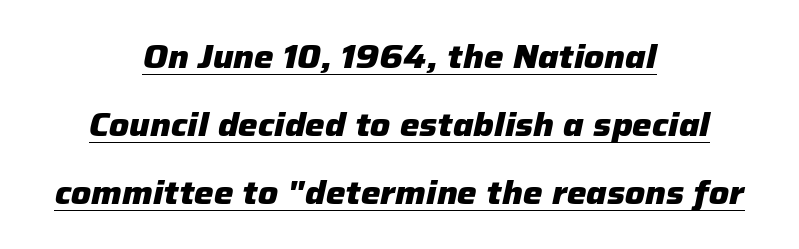
Q: Is the text bold? A: Yes.
Q: Is the text italic (slanted)? A: Yes, it leans right by about 12 degrees.
Q: Is the text underlined? A: Yes.
Q: How is the paragraph aligned? A: Centered.
Q: Is the spacing between letters normal or unusually wide? A: Normal.
Q: Is the spacing between lines tight, normal or loose? A: Loose.
Q: Width (condensed, normal, or wide)? A: Normal.
Q: Stroke contrast? A: Low.
Q: x-height? A: Medium.
Q: Monospaced? A: No.
